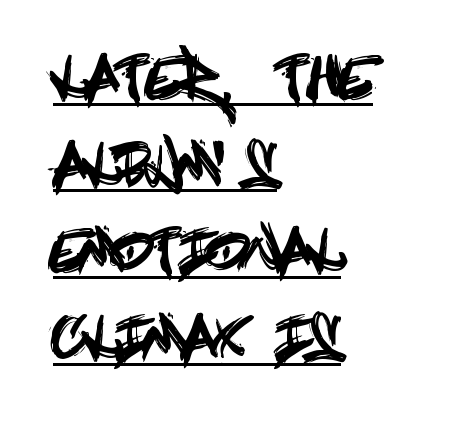
The image shows 57 px condensed sans-serif type; set left-aligned, normal line spacing (1.52x), normal letter spacing, underlined; a large x-height.
